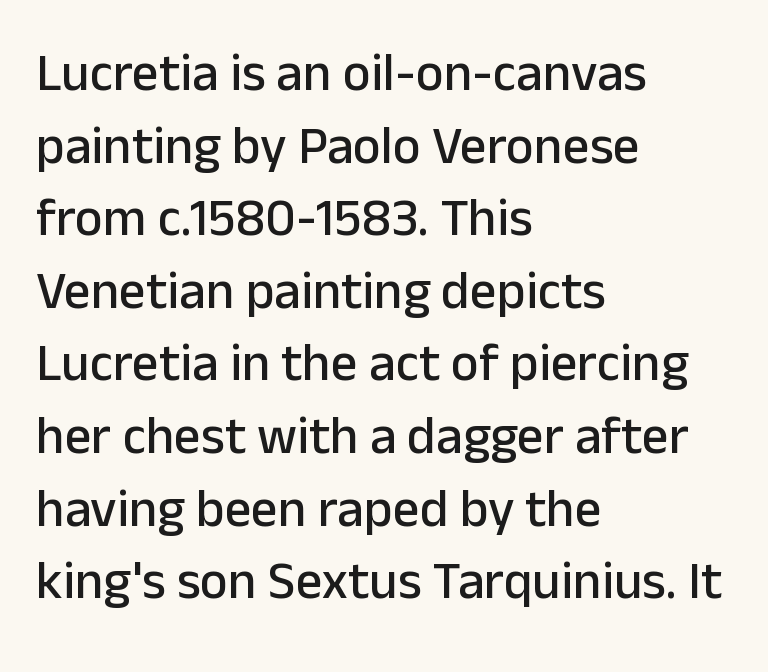
The image shows 53 px sans-serif type, upright; set left-aligned, normal line spacing (1.37x), normal letter spacing, not underlined; low stroke contrast and a medium x-height.
